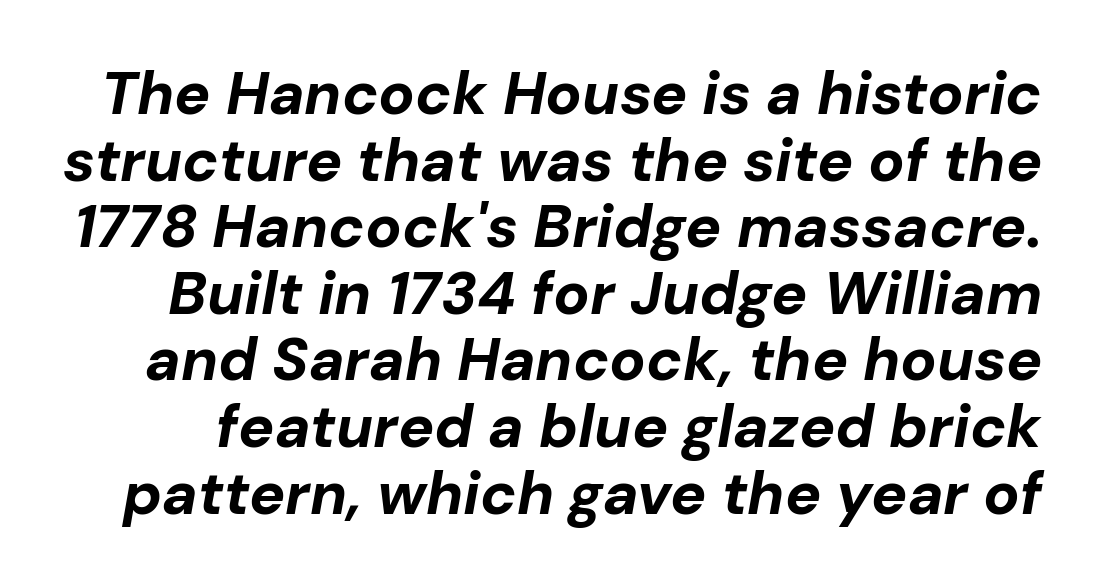
Q: Is the text bold? A: Yes.
Q: Is the text italic (slanted)? A: Yes, it leans right by about 10 degrees.
Q: Is the text underlined? A: No.
Q: Is the spacing between letters normal or unusually wide? A: Normal.
Q: Is the spacing between lines tight, normal or loose? A: Tight.
Q: Width (condensed, normal, or wide)? A: Normal.
Q: Stroke contrast? A: Low.
Q: x-height? A: Medium.
Q: Monospaced? A: No.
